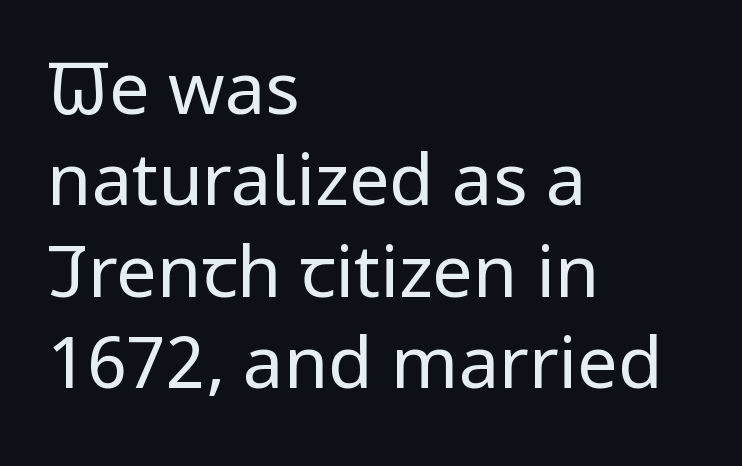
The image shows 72 px regular-weight, condensed sans-serif type, upright; set left-aligned, normal line spacing (1.27x), normal letter spacing, not underlined; low stroke contrast and a large x-height.
